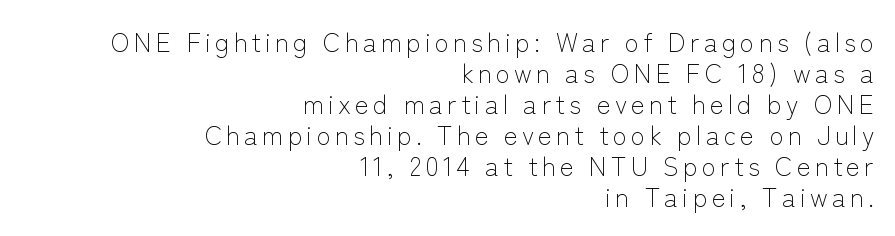
Q: Is the text bold? A: No.
Q: Is the text italic (slanted)? A: No, it is upright.
Q: Is the text underlined? A: No.
Q: How is the paragraph aligned? A: Right-aligned.
